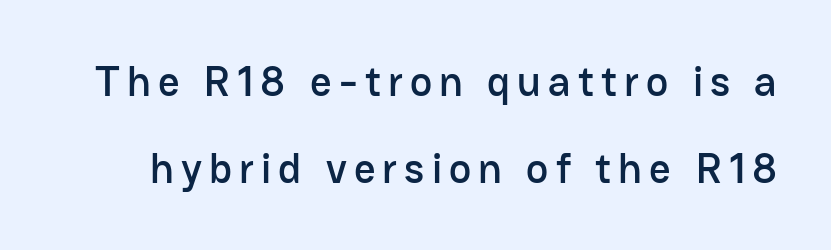
{"serif": "no", "italic": "no", "width": "normal", "stroke_contrast": "low", "x_height": "medium", "monospaced": "no", "underline": "no", "line_spacing": "loose", "line_spacing_ratio": 2.06, "glyph_px": 42}
